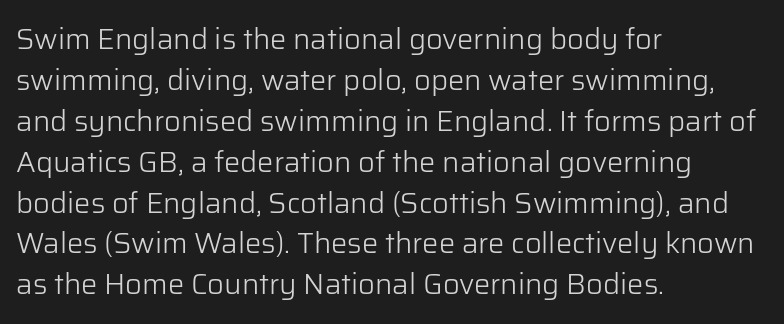
Q: Is the text bold? A: No.
Q: Is the text italic (slanted)? A: No, it is upright.
Q: Is the typeface a serif or a sans-serif typeface? A: Sans-serif.
Q: Is the text underlined? A: No.
Q: How is the paragraph aligned? A: Left-aligned.
Q: Is the spacing between letters normal or unusually wide? A: Normal.
Q: Is the spacing between lines tight, normal or loose? A: Normal.
Q: Width (condensed, normal, or wide)? A: Normal.
Q: Stroke contrast? A: Low.
Q: x-height? A: Medium.
Q: Monospaced? A: No.
